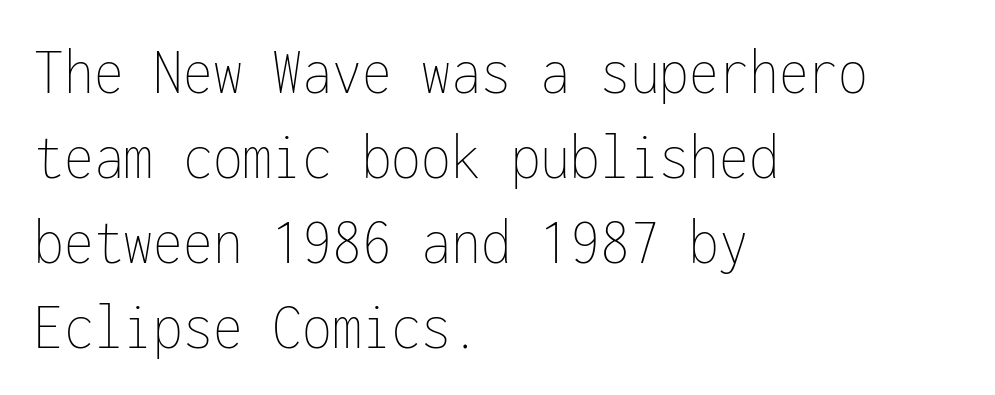
What stands out about the letter spacing? Nothing — it is the standard amount. Visually the block forms a straight wall on the left and a jagged coastline on the right. The face looks like a standard text weight, possibly lighter. Regular leading. The passage shown is typed in a monospace face where columns stay perfectly aligned. The space directly below the letters is spotless.
